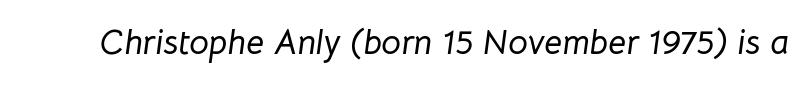
Q: Is the text italic (slanted)? A: Yes, it leans right by about 8 degrees.
Q: Is the text underlined? A: No.
Q: Is the spacing between letters normal or unusually wide? A: Normal.
Q: Width (condensed, normal, or wide)? A: Normal.
Q: Stroke contrast? A: Low.
Q: x-height? A: Medium.
Q: Monospaced? A: No.
